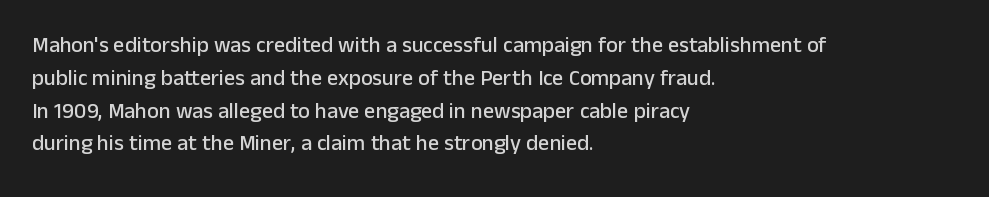
{"italic": "no", "underline": "no", "align": "left", "line_spacing": "normal", "line_spacing_ratio": 1.49, "letter_spacing": "normal", "letter_spacing_em": 0.0, "glyph_px": 22}
